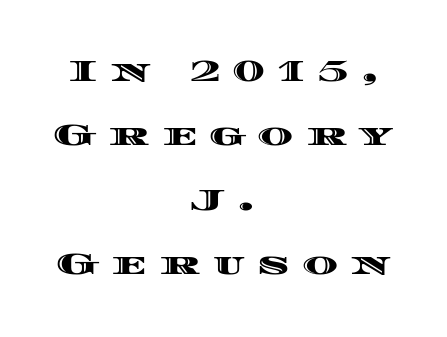
{"italic": "no", "width": "wide", "x_height": "large", "monospaced": "no", "underline": "no", "align": "center", "line_spacing": "loose", "line_spacing_ratio": 2.15, "letter_spacing": "wide", "letter_spacing_em": 0.43, "glyph_px": 30}
